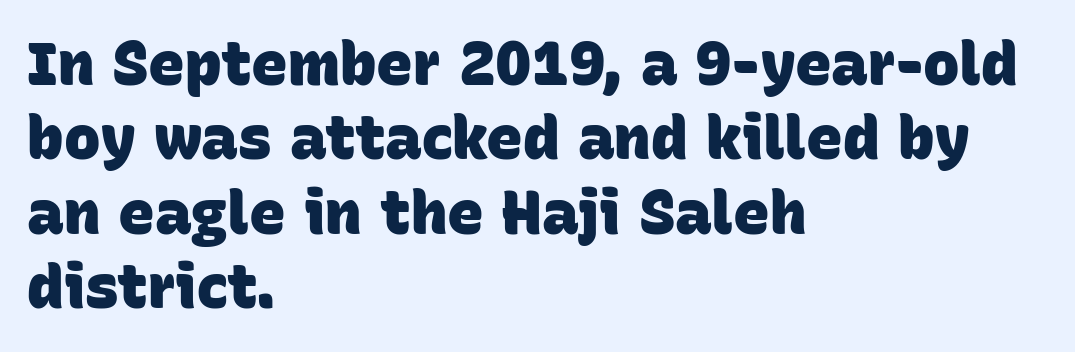
{"serif": "no", "bold": "yes", "weight": "heavy", "width": "normal", "stroke_contrast": "low", "x_height": "large", "monospaced": "no", "underline": "no", "align": "left", "line_spacing_ratio": 1.22, "letter_spacing": "normal", "letter_spacing_em": 0.0, "glyph_px": 61}
